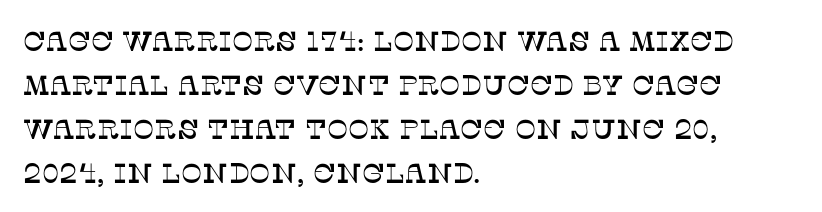
Q: Is the text italic (slanted)? A: No, it is upright.
Q: Is the typeface a serif or a sans-serif typeface? A: Serif.
Q: Is the text underlined? A: No.
Q: How is the paragraph aligned? A: Left-aligned.
Q: Is the spacing between letters normal or unusually wide? A: Normal.
Q: Is the spacing between lines tight, normal or loose? A: Normal.
Q: Width (condensed, normal, or wide)? A: Normal.
Q: Stroke contrast? A: Low.
Q: x-height? A: Large.
Q: Monospaced? A: No.
